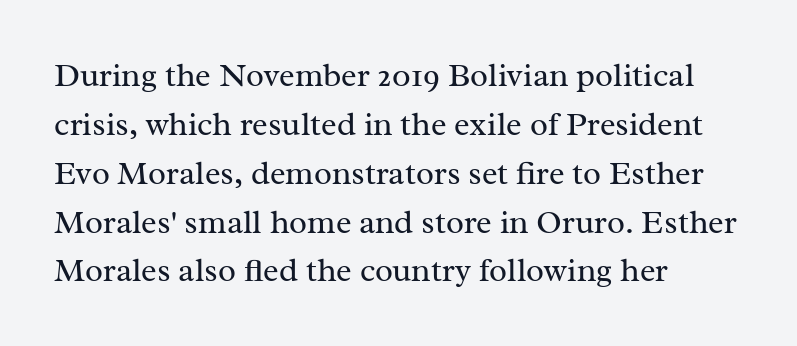
Q: Is the text bold? A: No.
Q: Is the text italic (slanted)? A: No, it is upright.
Q: Is the typeface a serif or a sans-serif typeface? A: Serif.
Q: Is the text underlined? A: No.
Q: How is the paragraph aligned? A: Left-aligned.
Q: Is the spacing between letters normal or unusually wide? A: Normal.
Q: Is the spacing between lines tight, normal or loose? A: Normal.
Q: Width (condensed, normal, or wide)? A: Normal.
Q: Stroke contrast? A: Medium.
Q: x-height? A: Medium.
Q: Monospaced? A: No.
